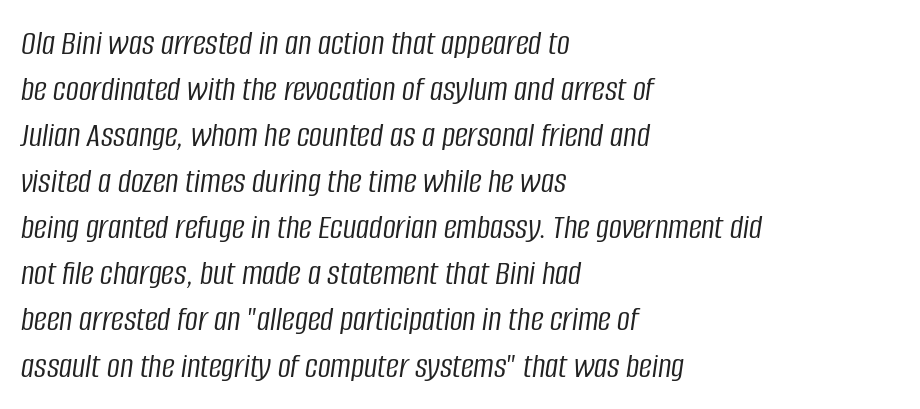
The image shows 36 px light, condensed type, italic (leaning right); set left-aligned, normal line spacing (1.28x), normal letter spacing, not underlined; low stroke contrast and a large x-height.
